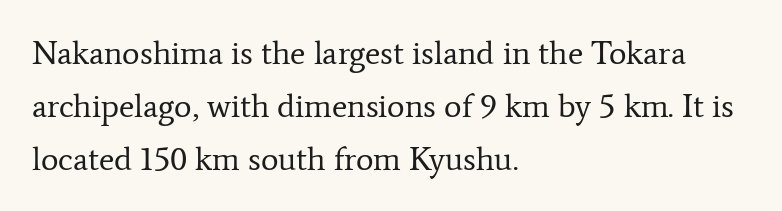
Q: Is the text bold? A: No.
Q: Is the text italic (slanted)? A: No, it is upright.
Q: Is the typeface a serif or a sans-serif typeface? A: Serif.
Q: Is the text underlined? A: No.
Q: How is the paragraph aligned? A: Left-aligned.
Q: Is the spacing between letters normal or unusually wide? A: Normal.
Q: Is the spacing between lines tight, normal or loose? A: Normal.
Q: Width (condensed, normal, or wide)? A: Normal.
Q: Stroke contrast? A: Low.
Q: x-height? A: Medium.
Q: Monospaced? A: No.
